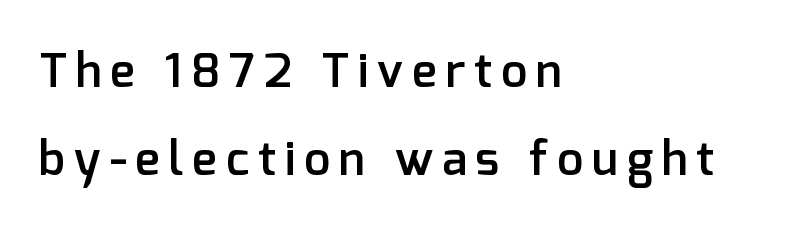
The image shows 47 px semibold sans-serif type, upright; set left-aligned, line spacing 1.87x, not underlined; low stroke contrast and a medium x-height.
